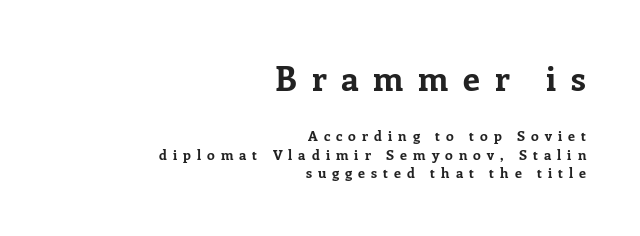
{"serif": "yes", "italic": "no", "bold": "yes", "weight": "bold", "width": "normal", "stroke_contrast": "low", "x_height": "medium", "monospaced": "no", "underline": "no", "align": "right", "line_spacing": "normal", "line_spacing_ratio": 1.3, "letter_spacing": "wide", "letter_spacing_em": 0.43, "larger_block": "first", "size_ratio": 2.43, "glyph_px": 34}
